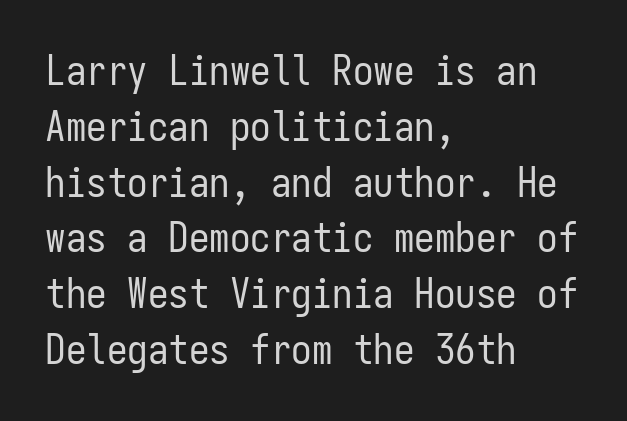
The image shows 41 px regular-weight, condensed sans-serif type, upright, monospaced; set left-aligned, normal line spacing (1.36x), normal letter spacing, not underlined; low stroke contrast and a medium x-height.
